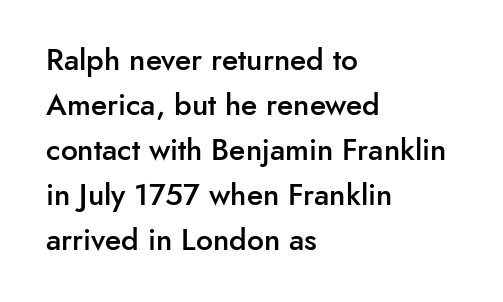
{"serif": "no", "italic": "no", "bold": "semi", "weight": "semibold", "width": "normal", "stroke_contrast": "low", "x_height": "small", "monospaced": "no", "underline": "no", "align": "left", "line_spacing": "normal", "line_spacing_ratio": 1.5, "letter_spacing": "normal", "letter_spacing_em": 0.0, "glyph_px": 30}
